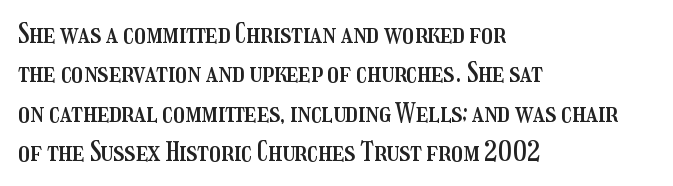
{"italic": "no", "underline": "no", "align": "left", "line_spacing": "normal", "line_spacing_ratio": 1.51, "letter_spacing": "normal", "letter_spacing_em": 0.0, "glyph_px": 26}
